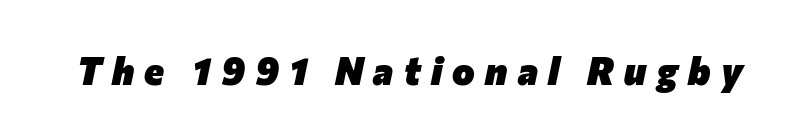
Q: Is the text bold? A: Yes.
Q: Is the text italic (slanted)? A: Yes, it leans right by about 12 degrees.
Q: Is the text underlined? A: No.
Q: Is the spacing between letters normal or unusually wide? A: Unusually wide.
Q: Width (condensed, normal, or wide)? A: Normal.
Q: Stroke contrast? A: Low.
Q: x-height? A: Medium.
Q: Monospaced? A: No.
